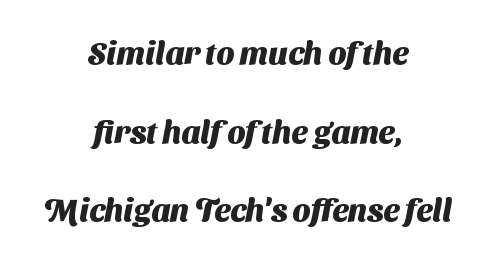
{"serif": "no", "bold": "yes", "weight": "heavy", "width": "normal", "stroke_contrast": "medium", "x_height": "medium", "monospaced": "no", "underline": "no", "align": "center", "line_spacing": "loose", "line_spacing_ratio": 2.46, "letter_spacing": "normal", "letter_spacing_em": 0.0, "glyph_px": 32}
